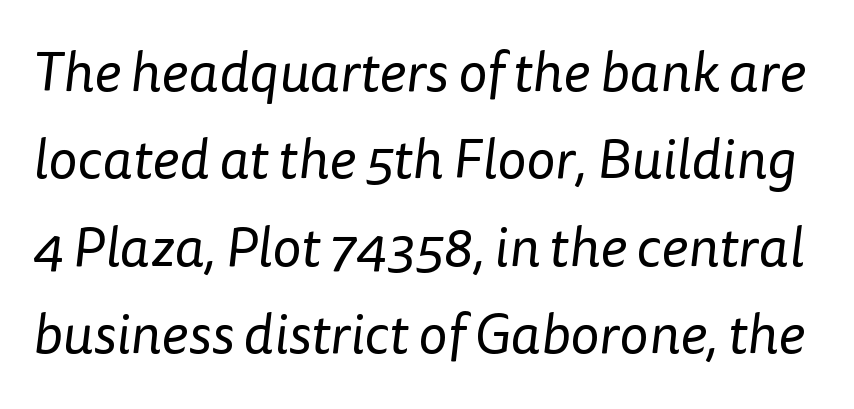
Q: Is the text bold? A: No.
Q: Is the typeface a serif or a sans-serif typeface? A: Sans-serif.
Q: Is the text underlined? A: No.
Q: Is the spacing between letters normal or unusually wide? A: Normal.
Q: Is the spacing between lines tight, normal or loose? A: Normal.
Q: Width (condensed, normal, or wide)? A: Normal.
Q: Stroke contrast? A: Low.
Q: x-height? A: Medium.
Q: Monospaced? A: No.
